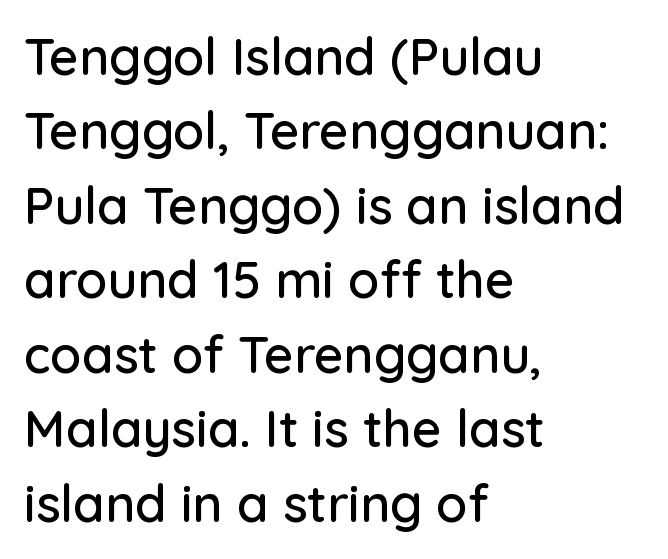
{"serif": "no", "italic": "no", "width": "normal", "stroke_contrast": "low", "x_height": "medium", "monospaced": "no", "underline": "no", "align": "left", "line_spacing": "normal", "line_spacing_ratio": 1.46, "letter_spacing": "normal", "letter_spacing_em": 0.0, "glyph_px": 51}
